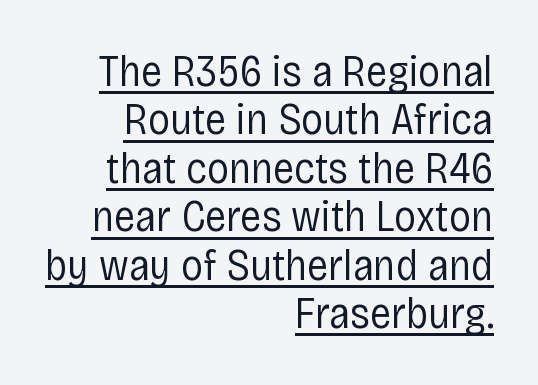
The image shows 44 px regular-weight, condensed sans-serif type, upright; set right-aligned, tight line spacing (1.1x), normal letter spacing, underlined; low stroke contrast and a large x-height.
